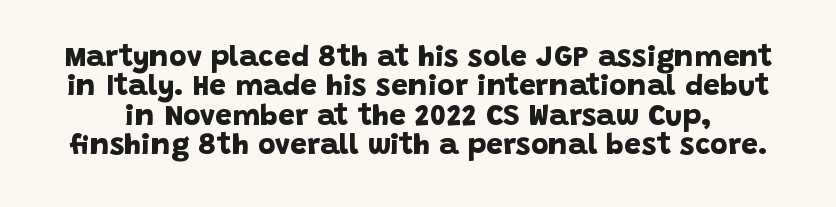
{"serif": "no", "bold": "yes", "weight": "bold", "width": "normal", "stroke_contrast": "low", "x_height": "large", "monospaced": "no", "underline": "no", "line_spacing": "tight", "line_spacing_ratio": 0.98, "letter_spacing": "normal", "letter_spacing_em": 0.0, "glyph_px": 30}
